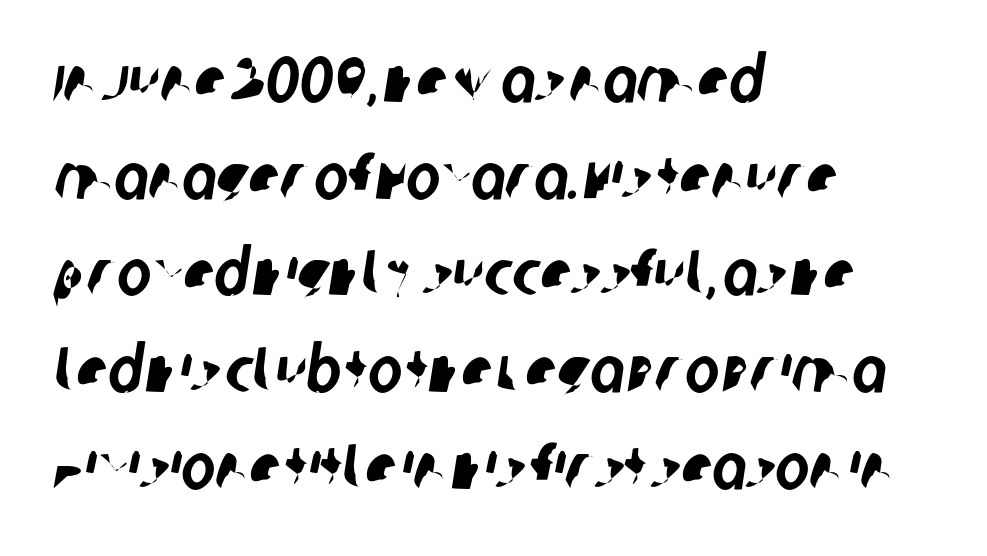
Q: Is the typeface a serif or a sans-serif typeface? A: Sans-serif.
Q: Is the text underlined? A: No.
Q: How is the paragraph aligned? A: Left-aligned.
Q: Is the spacing between letters normal or unusually wide? A: Normal.
Q: Is the spacing between lines tight, normal or loose? A: Normal.
Q: Width (condensed, normal, or wide)? A: Condensed.
Q: Stroke contrast? A: Low.
Q: x-height? A: Large.
Q: Monospaced? A: No.
